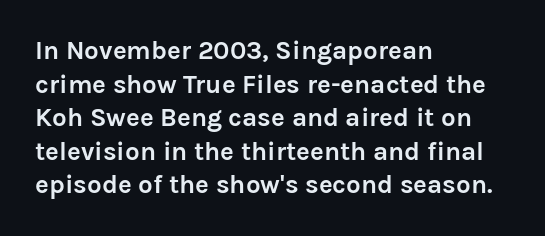
{"italic": "no", "bold": "yes", "underline": "no", "align": "left", "line_spacing": "normal", "line_spacing_ratio": 1.29, "letter_spacing": "normal", "letter_spacing_em": 0.0, "glyph_px": 26}
